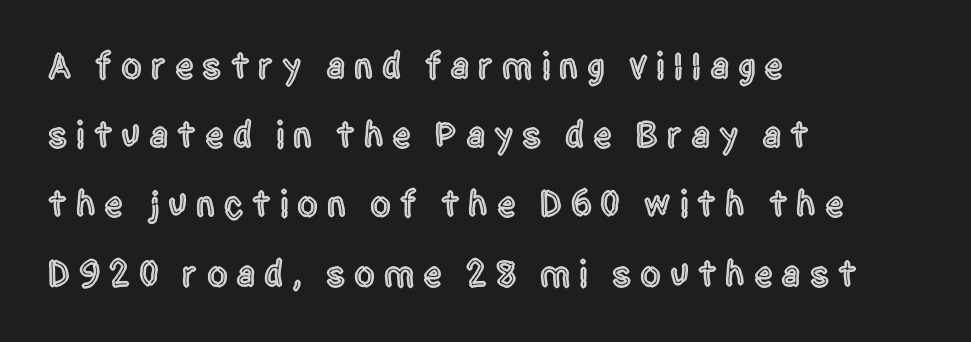
Q: Is the text italic (slanted)? A: No, it is upright.
Q: Is the typeface a serif or a sans-serif typeface? A: Sans-serif.
Q: Is the text underlined? A: No.
Q: How is the paragraph aligned? A: Left-aligned.
Q: Is the spacing between letters normal or unusually wide? A: Unusually wide.
Q: Width (condensed, normal, or wide)? A: Condensed.
Q: x-height? A: Large.
Q: Monospaced? A: No.
